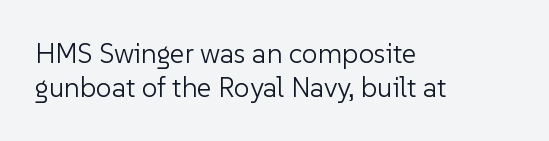
Bold? No — there's no thickening of the strokes. Proportional: the letters do not fall into vertical columns. Quick note: underline off. Nothing unusual about the tracking: characters are spaced as the font intends. Nope, not italic — everything's standing straight.
